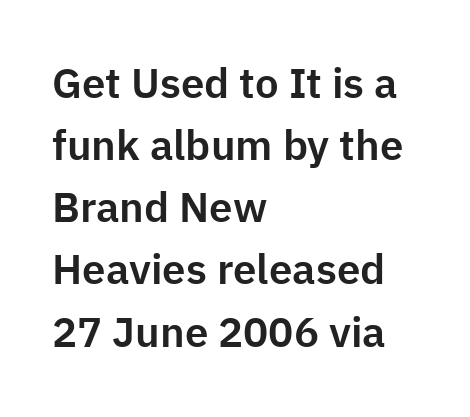
The image shows 42 px sans-serif type, upright; set left-aligned, normal line spacing (1.48x), normal letter spacing, not underlined; low stroke contrast and a medium x-height.
